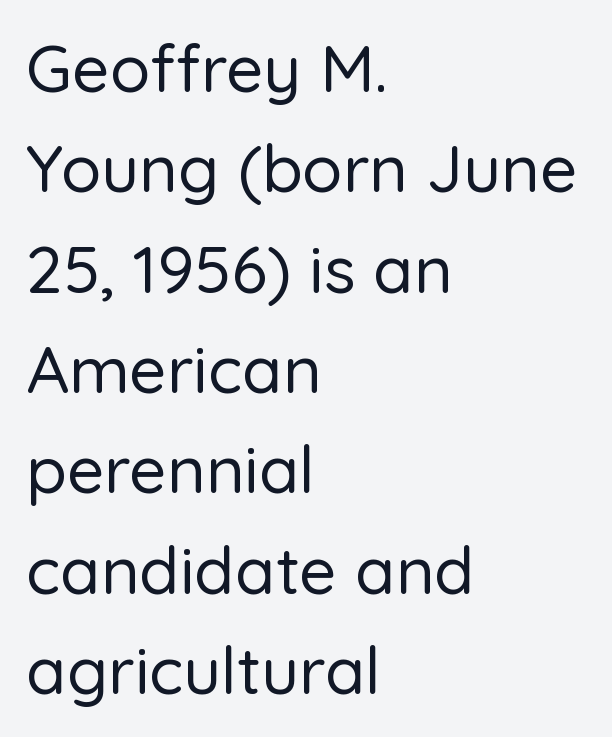
Q: Is the text italic (slanted)? A: No, it is upright.
Q: Is the typeface a serif or a sans-serif typeface? A: Sans-serif.
Q: Is the text underlined? A: No.
Q: How is the paragraph aligned? A: Left-aligned.
Q: Is the spacing between letters normal or unusually wide? A: Normal.
Q: Is the spacing between lines tight, normal or loose? A: Normal.
Q: Width (condensed, normal, or wide)? A: Normal.
Q: Stroke contrast? A: Low.
Q: x-height? A: Medium.
Q: Monospaced? A: No.
